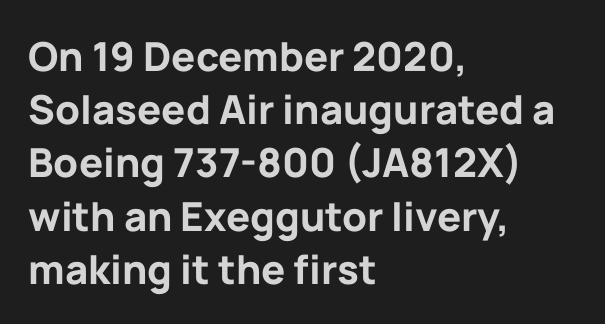
Q: Is the text bold? A: Yes.
Q: Is the text italic (slanted)? A: No, it is upright.
Q: Is the typeface a serif or a sans-serif typeface? A: Sans-serif.
Q: Is the text underlined? A: No.
Q: How is the paragraph aligned? A: Left-aligned.
Q: Is the spacing between letters normal or unusually wide? A: Normal.
Q: Is the spacing between lines tight, normal or loose? A: Normal.
Q: Width (condensed, normal, or wide)? A: Normal.
Q: Stroke contrast? A: Low.
Q: x-height? A: Medium.
Q: Monospaced? A: No.
